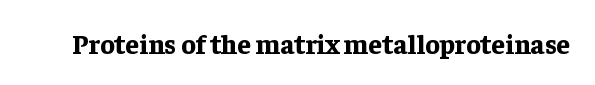
What stands out about the letter spacing? Nothing — it is the standard amount. No italicization has been applied; the sample stays upright. The gap between lines stays unmarked. Thick stems and heavy bowls — unmistakably bold.
